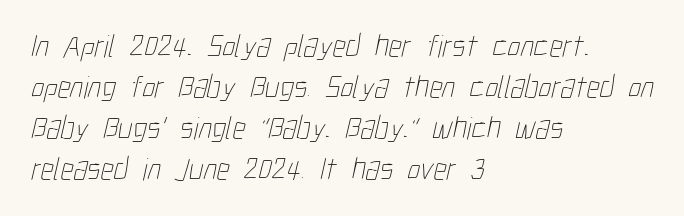
{"bold": "no", "weight": "thin", "width": "condensed", "stroke_contrast": "low", "x_height": "medium", "monospaced": "no", "underline": "no", "align": "left", "line_spacing": "normal", "line_spacing_ratio": 1.28, "letter_spacing": "normal", "letter_spacing_em": 0.0, "glyph_px": 32}
